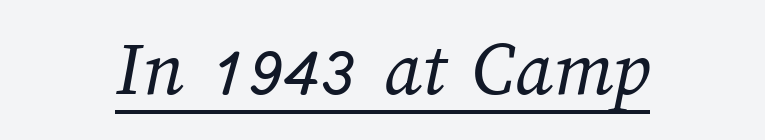
Looks like regular typesetting: each glyph gets only the width it needs. Like a heading marked for emphasis, these lines bear an underscore. Look at the tracking — it's just the regular setting, nothing added. Summary of weight: not heavy and not bold.
